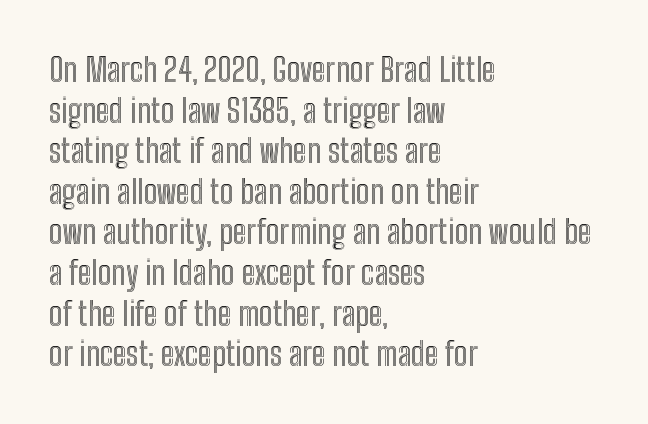
Students, note that the glyphs here touch the page at normal intervals. Looks like regular typesetting: each glyph gets only the width it needs. Every character sits straight up, as roman type does. In CSS terms this would be text-align: left.
